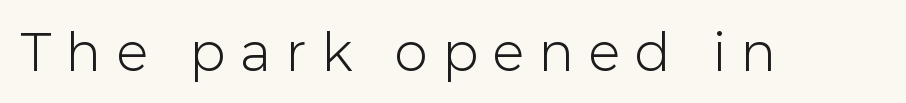
Q: Is the text bold? A: No.
Q: Is the text italic (slanted)? A: No, it is upright.
Q: Is the typeface a serif or a sans-serif typeface? A: Sans-serif.
Q: Is the text underlined? A: No.
Q: Is the spacing between letters normal or unusually wide? A: Unusually wide.
Q: Width (condensed, normal, or wide)? A: Normal.
Q: Stroke contrast? A: Low.
Q: x-height? A: Medium.
Q: Monospaced? A: No.
